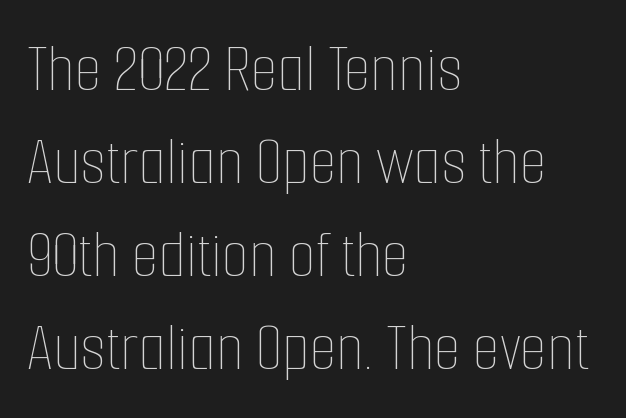
Is the letter spacing exaggerated? No — it looks like the ordinary default. No italicization has been applied; the sample stays upright. These glyphs show unthickened strokes, regular width or finer. The typesetter chose a ragged-right arrangement here.
